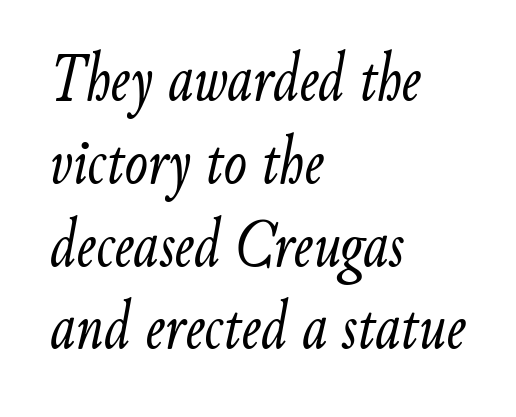
Q: Is the text bold? A: No.
Q: Is the text italic (slanted)? A: Yes, it leans right by about 9 degrees.
Q: Is the text underlined? A: No.
Q: How is the paragraph aligned? A: Left-aligned.
Q: Is the spacing between letters normal or unusually wide? A: Normal.
Q: Width (condensed, normal, or wide)? A: Condensed.
Q: Stroke contrast? A: Low.
Q: x-height? A: Small.
Q: Monospaced? A: No.
